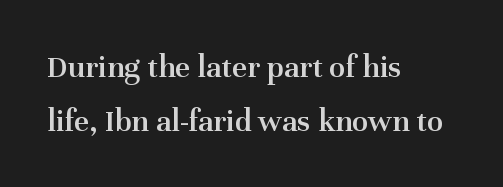
The image shows 33 px semibold serif type, upright; set left-aligned, normal line spacing (1.63x), normal letter spacing, not underlined; medium stroke contrast and a medium x-height.
